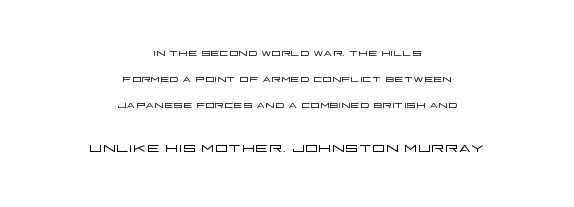
Q: Is the text bold? A: No.
Q: Is the text italic (slanted)? A: No, it is upright.
Q: Is the text underlined? A: No.
Q: How is the paragraph aligned? A: Centered.
Q: Is the spacing between letters normal or unusually wide? A: Normal.
Q: Which block of text is set in a larger size, the first (top) or the second (bottom)? A: The second (bottom) one.
